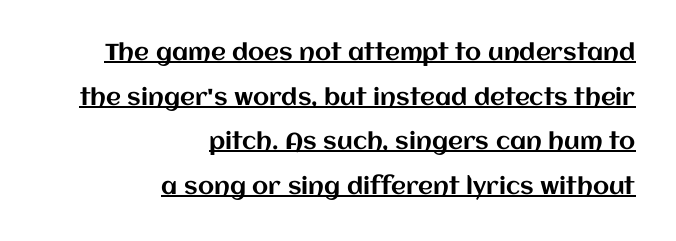
Q: Is the text italic (slanted)? A: No, it is upright.
Q: Is the text underlined? A: Yes.
Q: How is the paragraph aligned? A: Right-aligned.
Q: Is the spacing between letters normal or unusually wide? A: Normal.
Q: Is the spacing between lines tight, normal or loose? A: Loose.
